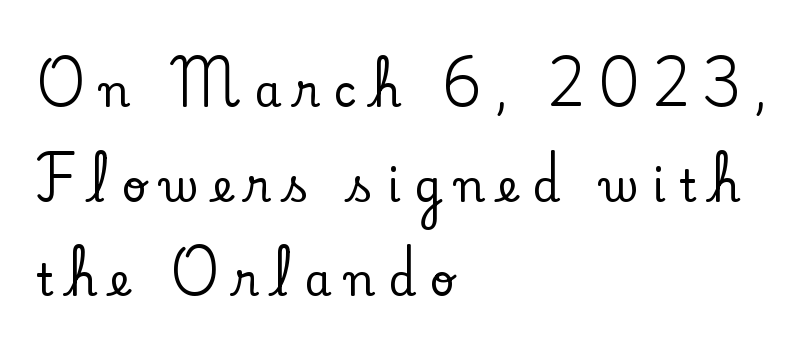
The image shows 44 px serif type, upright; set left-aligned, loose line spacing (2.15x), unusually wide letter spacing (+0.31 em), not underlined; low stroke contrast and a small x-height.
